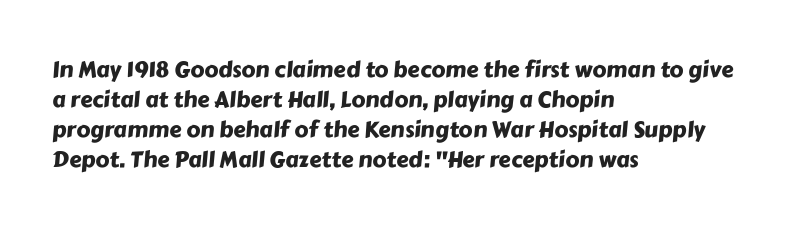
The space between consecutive lines is moderate. Underline: absent. Tracking here is standard; glyphs follow each other at the usual distance. Notice how the passage keeps a crisp vertical edge on the left only.
